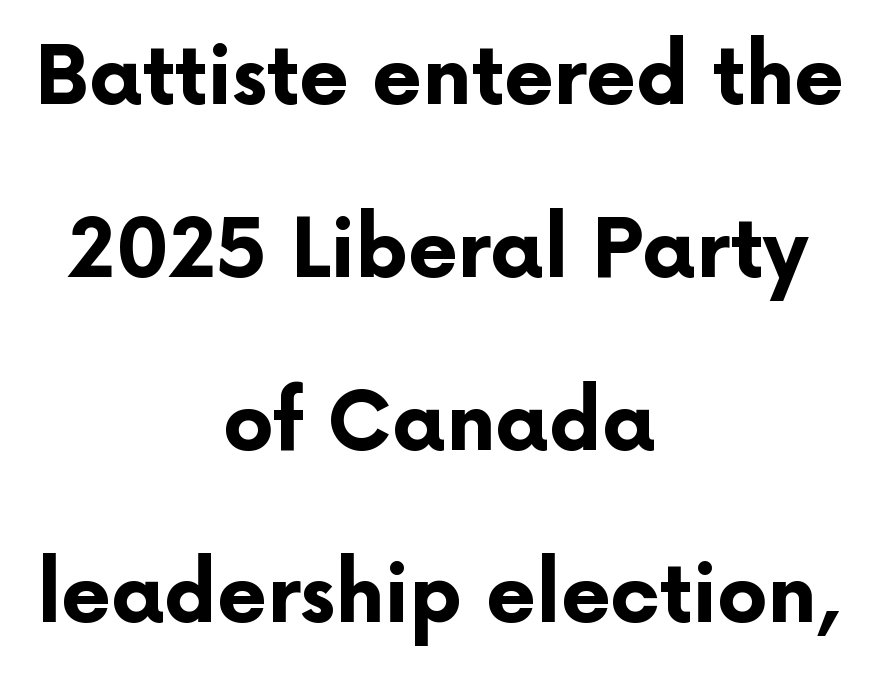
{"serif": "no", "italic": "no", "bold": "yes", "weight": "bold", "width": "normal", "stroke_contrast": "low", "x_height": "medium", "monospaced": "no", "underline": "no", "align": "center", "line_spacing": "loose", "line_spacing_ratio": 2.16, "letter_spacing": "normal", "letter_spacing_em": 0.0, "glyph_px": 80}
